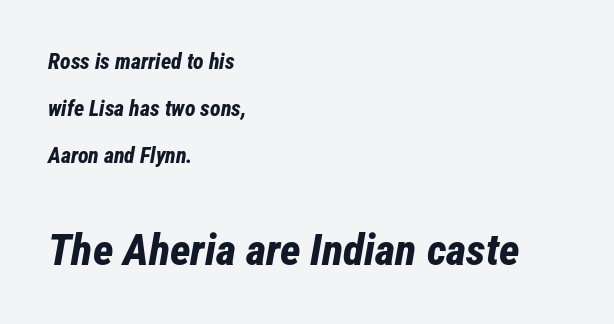
The glyphs are unaccompanied by any horizontal stroke below them. Spacing verdict: proportional, widths tailored to each character. The font's italic variant was chosen for this text. Words appear dense and cohesive because spacing is normal.
